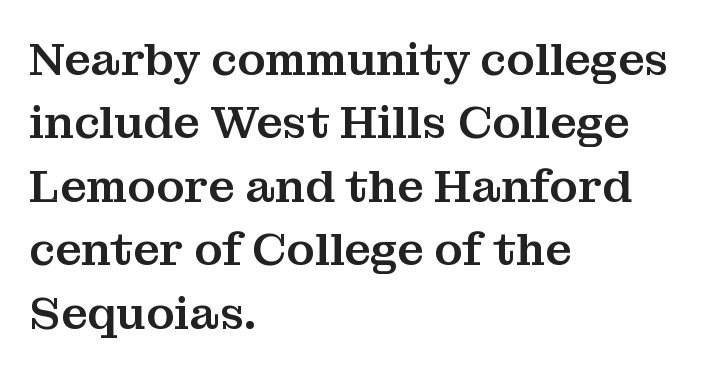
Proportional: the letters do not fall into vertical columns. Horizontal bands of white between lines are of average thickness. The paragraph shown leans on its left margin. Spacing between characters is what you'd get straight out of the box. The type family on display is of the serif kind.
